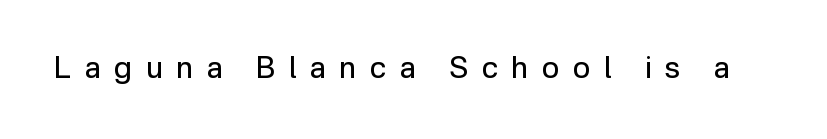
Q: Is the text bold? A: No.
Q: Is the text italic (slanted)? A: No, it is upright.
Q: Is the typeface a serif or a sans-serif typeface? A: Sans-serif.
Q: Is the text underlined? A: No.
Q: Is the spacing between letters normal or unusually wide? A: Unusually wide.
Q: Width (condensed, normal, or wide)? A: Normal.
Q: Stroke contrast? A: Low.
Q: x-height? A: Medium.
Q: Monospaced? A: No.
